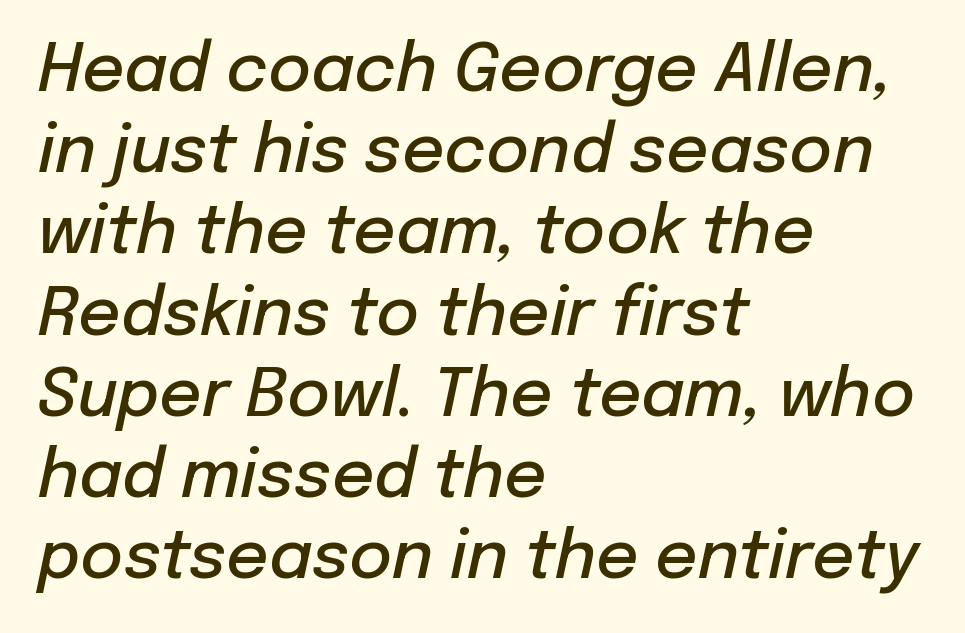
The image shows 66 px semibold type, italic (leaning right); set left-aligned, line spacing 1.23x, normal letter spacing, not underlined; low stroke contrast and a medium x-height.
